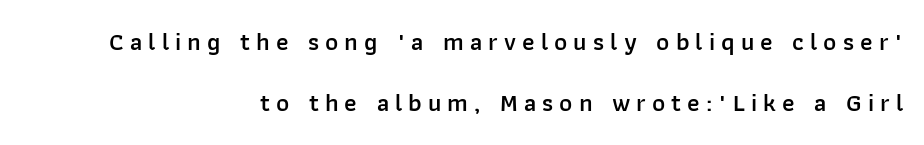
{"italic": "no", "bold": "semi", "underline": "no", "align": "right", "line_spacing": "loose", "line_spacing_ratio": 2.46, "letter_spacing": "wide", "letter_spacing_em": 0.24, "glyph_px": 25}
